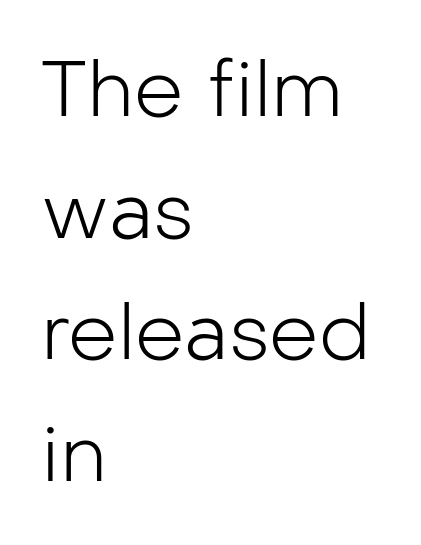
Q: Is the text bold? A: No.
Q: Is the text italic (slanted)? A: No, it is upright.
Q: Is the typeface a serif or a sans-serif typeface? A: Sans-serif.
Q: Is the text underlined? A: No.
Q: How is the paragraph aligned? A: Left-aligned.
Q: Is the spacing between letters normal or unusually wide? A: Normal.
Q: Is the spacing between lines tight, normal or loose? A: Normal.
Q: Width (condensed, normal, or wide)? A: Normal.
Q: Stroke contrast? A: Low.
Q: x-height? A: Medium.
Q: Monospaced? A: No.
